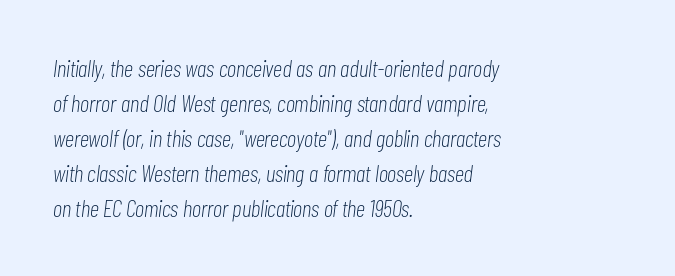
{"italic": "yes", "lean": "right", "slant_degrees": 7, "bold": "no", "underline": "no", "align": "left", "line_spacing": "normal", "line_spacing_ratio": 1.46, "letter_spacing": "normal", "letter_spacing_em": 0.0, "glyph_px": 24}
